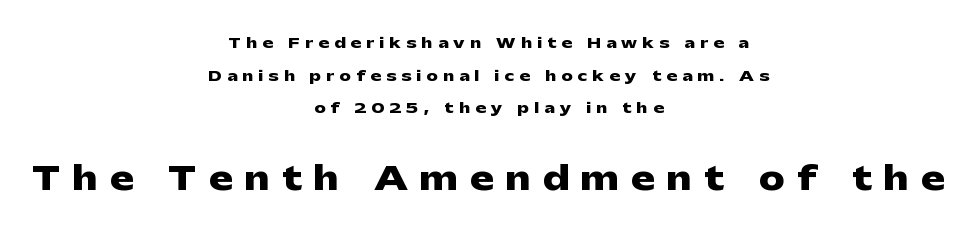
The image shows 32 px heavy, wide sans-serif type, upright; set centered, loose line spacing (2.33x), unusually wide letter spacing (+0.38 em), not underlined; the second (bottom) block is 2.29x larger; low stroke contrast and a medium x-height.
